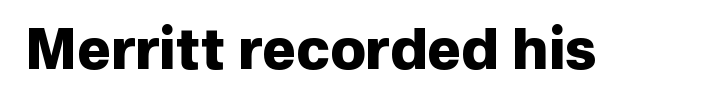
Q: Is the text bold? A: Yes.
Q: Is the text italic (slanted)? A: No, it is upright.
Q: Is the typeface a serif or a sans-serif typeface? A: Sans-serif.
Q: Is the text underlined? A: No.
Q: Is the spacing between letters normal or unusually wide? A: Normal.
Q: Width (condensed, normal, or wide)? A: Normal.
Q: Stroke contrast? A: Low.
Q: x-height? A: Medium.
Q: Monospaced? A: No.
